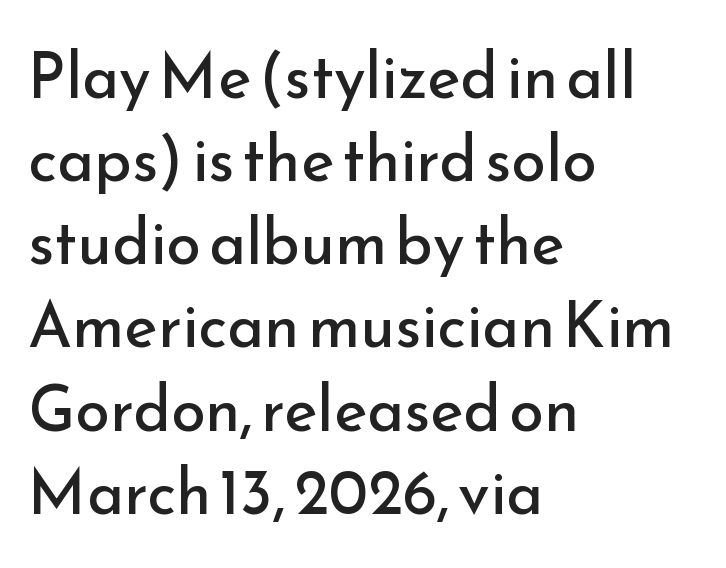
The image shows 63 px regular-weight sans-serif type, upright; set left-aligned, normal line spacing (1.32x), normal letter spacing, not underlined; low stroke contrast and a small x-height.
